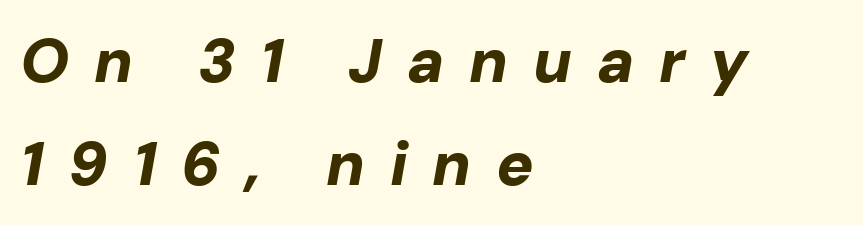
{"italic": "yes", "lean": "right", "slant_degrees": 10, "bold": "yes", "weight": "bold", "width": "normal", "stroke_contrast": "low", "x_height": "medium", "monospaced": "no", "underline": "no", "align": "left", "line_spacing": "normal", "line_spacing_ratio": 1.66, "letter_spacing": "wide", "letter_spacing_em": 0.4, "glyph_px": 62}
